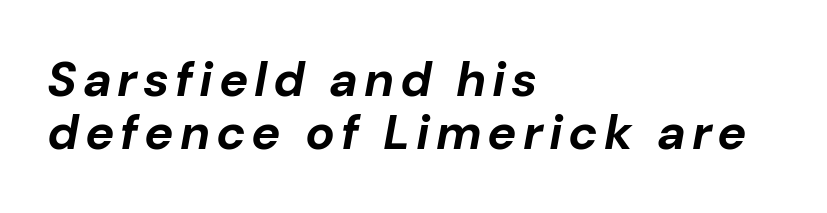
Q: Is the text bold? A: Yes.
Q: Is the text italic (slanted)? A: Yes, it leans right by about 10 degrees.
Q: Is the text underlined? A: No.
Q: How is the paragraph aligned? A: Left-aligned.
Q: Is the spacing between lines tight, normal or loose? A: Tight.
Q: Width (condensed, normal, or wide)? A: Normal.
Q: Stroke contrast? A: Low.
Q: x-height? A: Medium.
Q: Monospaced? A: No.
